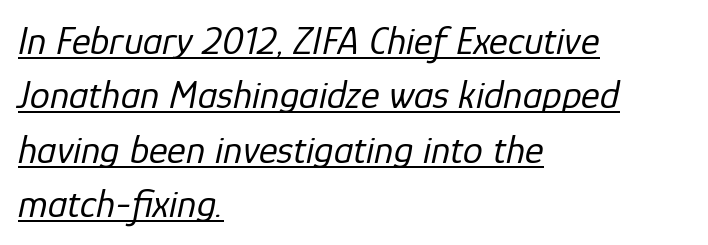
Q: Is the text bold? A: No.
Q: Is the text italic (slanted)? A: Yes, it leans right by about 12 degrees.
Q: Is the text underlined? A: Yes.
Q: How is the paragraph aligned? A: Left-aligned.
Q: Is the spacing between letters normal or unusually wide? A: Normal.
Q: Is the spacing between lines tight, normal or loose? A: Normal.
Q: Width (condensed, normal, or wide)? A: Normal.
Q: Stroke contrast? A: Low.
Q: x-height? A: Medium.
Q: Monospaced? A: No.
